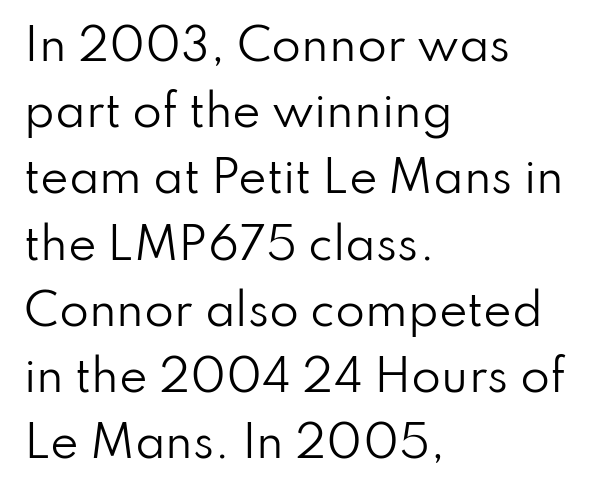
{"serif": "no", "italic": "no", "bold": "no", "weight": "regular", "width": "normal", "stroke_contrast": "low", "x_height": "small", "monospaced": "no", "underline": "no", "align": "left", "line_spacing": "normal", "line_spacing_ratio": 1.54, "letter_spacing": "normal", "letter_spacing_em": 0.0, "glyph_px": 43}
